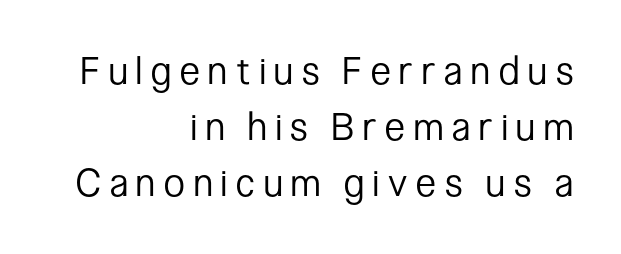
Q: Is the text bold? A: No.
Q: Is the text italic (slanted)? A: No, it is upright.
Q: Is the typeface a serif or a sans-serif typeface? A: Sans-serif.
Q: Is the text underlined? A: No.
Q: How is the paragraph aligned? A: Right-aligned.
Q: Is the spacing between letters normal or unusually wide? A: Unusually wide.
Q: Is the spacing between lines tight, normal or loose? A: Normal.
Q: Width (condensed, normal, or wide)? A: Condensed.
Q: Stroke contrast? A: Low.
Q: x-height? A: Medium.
Q: Monospaced? A: No.
